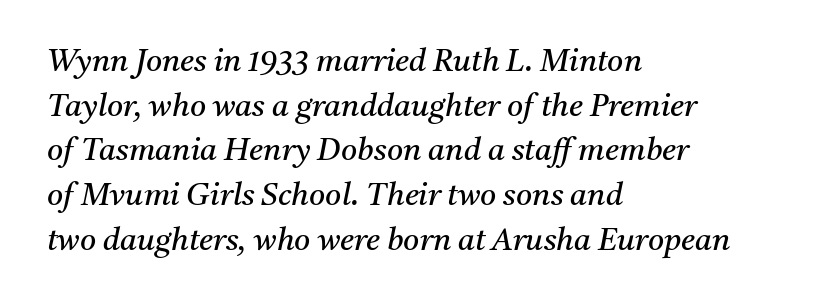
A quiet, ordinary-to-light weight characterises the typeface. This sample is left-justified, so line endings fall wherever the words run out. Think of a printed novel: that variable character pitch is what you see here. Nothing unusual about the tracking: characters are spaced as the font intends. The face used here has a pronounced slope to its letters. Descenders are the only things crossing below the line.
